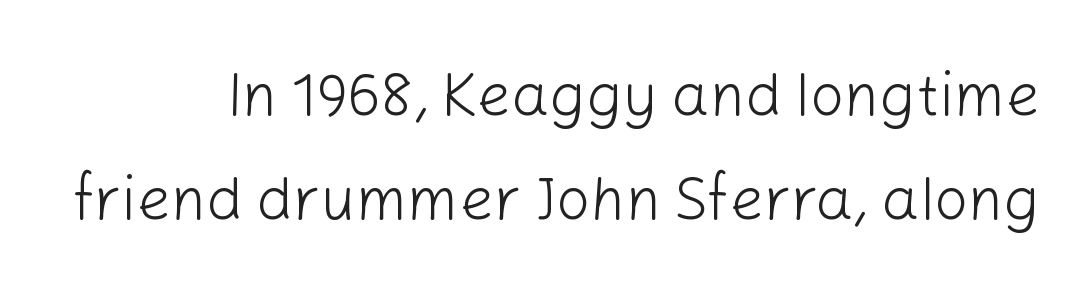
Q: Is the text bold? A: No.
Q: Is the text italic (slanted)? A: No, it is upright.
Q: Is the typeface a serif or a sans-serif typeface? A: Sans-serif.
Q: Is the text underlined? A: No.
Q: Is the spacing between letters normal or unusually wide? A: Normal.
Q: Width (condensed, normal, or wide)? A: Normal.
Q: Stroke contrast? A: Low.
Q: x-height? A: Medium.
Q: Monospaced? A: No.
